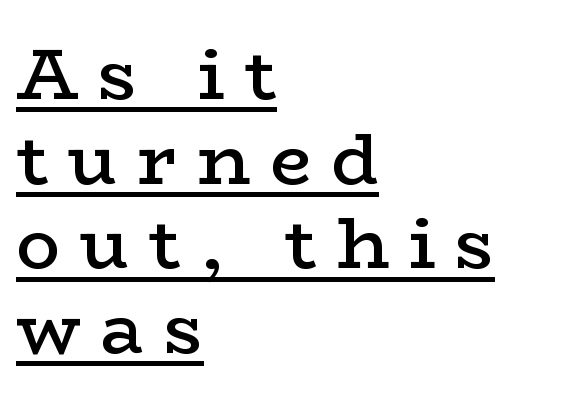
The glyphs have the mass of a demibold cut, below bold. Do the characters align in a grid? No, the font is proportional. The paragraph has a hard left edge and a soft right edge. These lines were composed using upright roman letters. Stroke terminals: seriffed.
